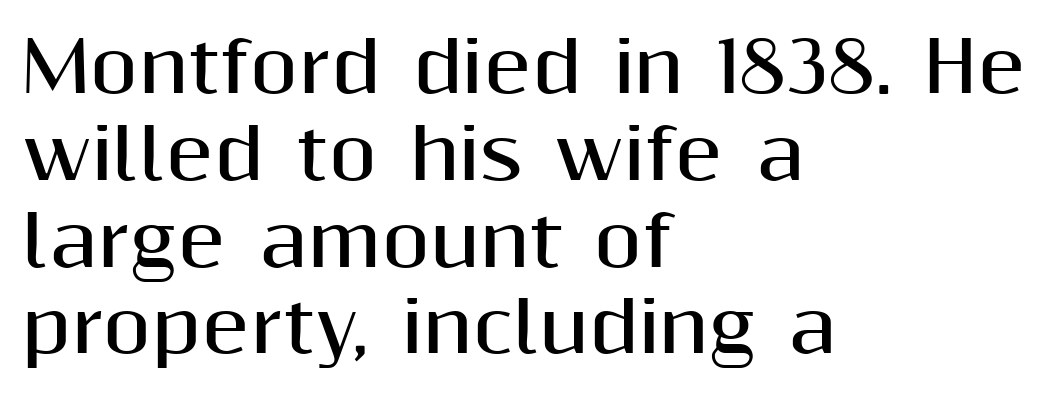
The image shows 70 px bold sans-serif type, upright; set left-aligned, line spacing 1.24x, normal letter spacing, not underlined; medium stroke contrast and a medium x-height.
